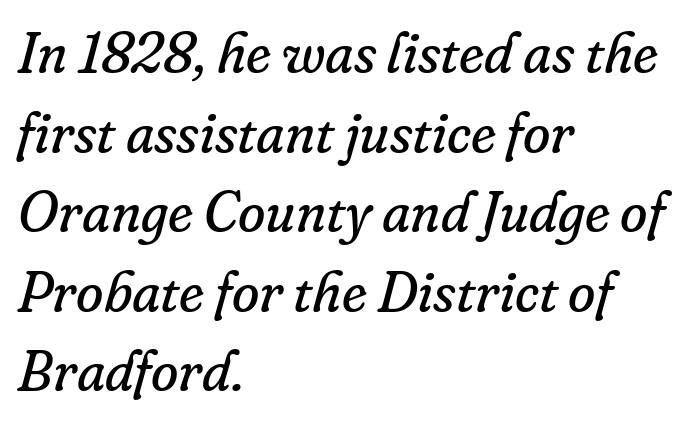
Q: Is the text bold? A: No.
Q: Is the text italic (slanted)? A: Yes, it leans right by about 16 degrees.
Q: Is the typeface a serif or a sans-serif typeface? A: Serif.
Q: Is the text underlined? A: No.
Q: How is the paragraph aligned? A: Left-aligned.
Q: Is the spacing between letters normal or unusually wide? A: Normal.
Q: Is the spacing between lines tight, normal or loose? A: Normal.
Q: Width (condensed, normal, or wide)? A: Normal.
Q: Stroke contrast? A: Low.
Q: x-height? A: Small.
Q: Monospaced? A: No.
